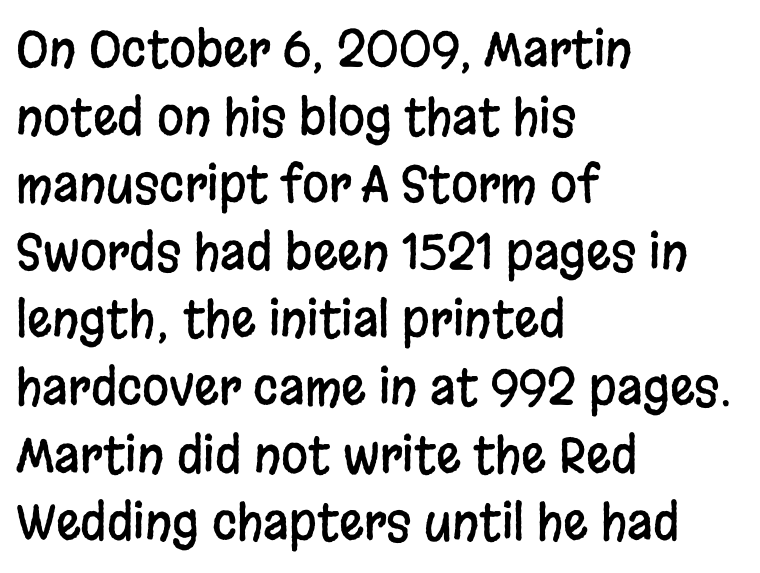
{"serif": "no", "italic": "no", "width": "condensed", "stroke_contrast": "low", "x_height": "large", "monospaced": "no", "underline": "no", "align": "left", "line_spacing": "normal", "line_spacing_ratio": 1.38, "letter_spacing": "normal", "letter_spacing_em": 0.0, "glyph_px": 49}
